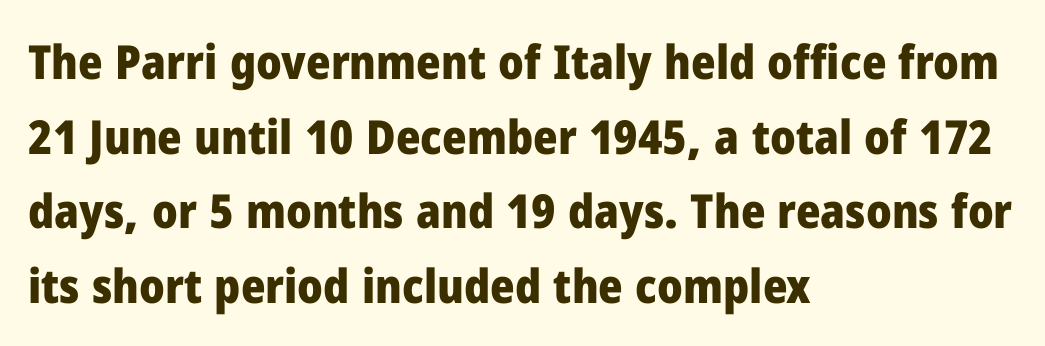
The image shows 47 px heavy sans-serif type, upright; set left-aligned, normal line spacing (1.59x), normal letter spacing, not underlined; low stroke contrast and a medium x-height.
